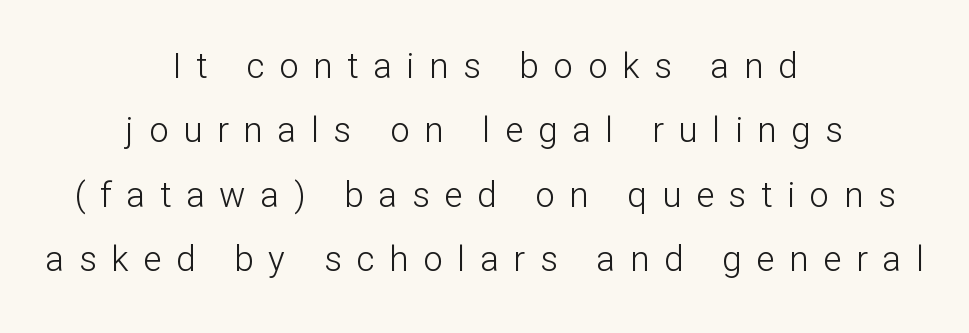
Anything drawn beneath the words? Only blank space. Here the designer chose a conventional face with non-uniform glyph widths. Layout note: lines centered. Unlike italic type, these characters show no tilt at all. Observe the absence of serifs on each vertical stroke in this sample. The letters are spread apart with noticeably loose tracking.
